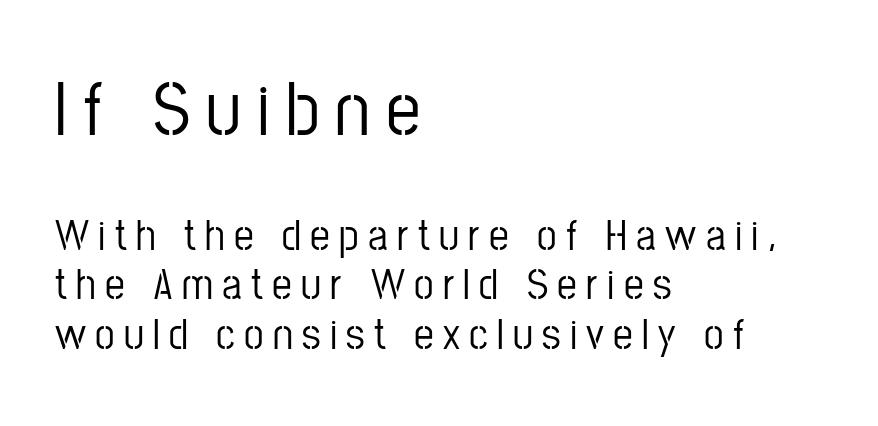
The image shows 77 px condensed sans-serif type, upright; set left-aligned, tight line spacing (1.13x), unusually wide letter spacing (+0.21 em), not underlined; the first (top) block is 1.75x larger; low stroke contrast and a medium x-height.
